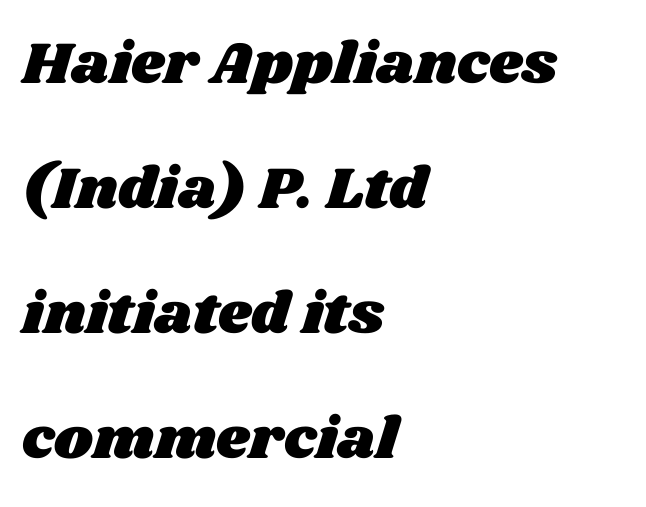
The image shows 59 px wide type; set left-aligned, loose line spacing (2.12x), normal letter spacing, not underlined; medium stroke contrast and a large x-height.
